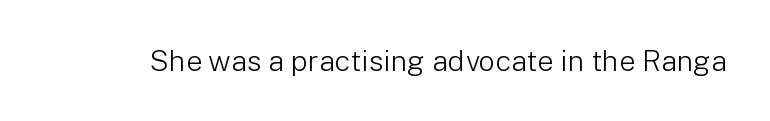
{"serif": "no", "italic": "no", "bold": "no", "weight": "light", "width": "normal", "stroke_contrast": "low", "x_height": "medium", "monospaced": "no", "underline": "no", "letter_spacing": "normal", "letter_spacing_em": 0.0, "glyph_px": 29}
